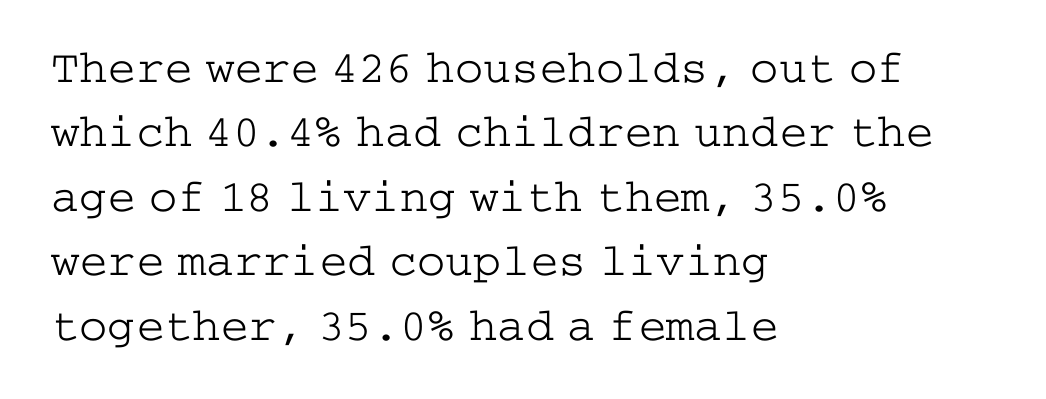
Q: Is the text bold? A: No.
Q: Is the text italic (slanted)? A: No, it is upright.
Q: Is the typeface a serif or a sans-serif typeface? A: Serif.
Q: Is the text underlined? A: No.
Q: How is the paragraph aligned? A: Left-aligned.
Q: Is the spacing between letters normal or unusually wide? A: Normal.
Q: Is the spacing between lines tight, normal or loose? A: Normal.
Q: Width (condensed, normal, or wide)? A: Wide.
Q: Stroke contrast? A: Low.
Q: x-height? A: Medium.
